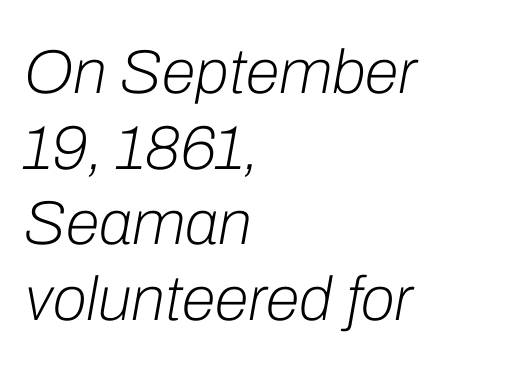
The image shows 62 px light type, italic (leaning right); set left-aligned, line spacing 1.22x, normal letter spacing, not underlined; low stroke contrast and a medium x-height.
